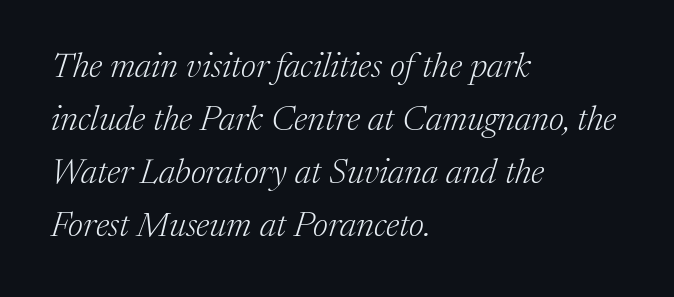
Tracking here is standard; glyphs follow each other at the usual distance. This is not heavy type; no bold has been used. The baseline area is clear. Characters are canted at an angle relative to the baseline's perpendicular.
